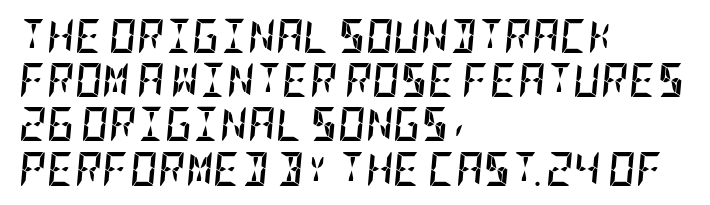
Q: Is the text bold? A: Yes.
Q: Is the text italic (slanted)? A: Yes, it leans right by about 5 degrees.
Q: Is the text underlined? A: No.
Q: How is the paragraph aligned? A: Left-aligned.
Q: Is the spacing between letters normal or unusually wide? A: Normal.
Q: Is the spacing between lines tight, normal or loose? A: Normal.
Q: Width (condensed, normal, or wide)? A: Condensed.
Q: Stroke contrast? A: Low.
Q: x-height? A: Large.
